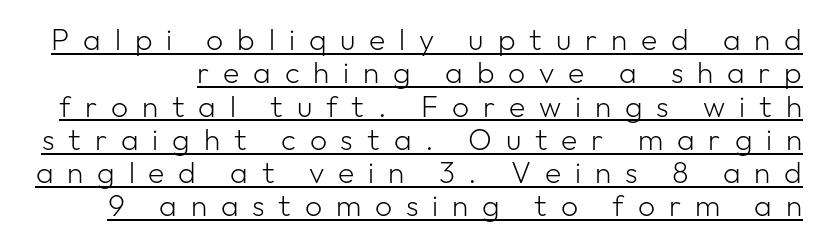
Q: Is the text bold? A: No.
Q: Is the text italic (slanted)? A: No, it is upright.
Q: Is the typeface a serif or a sans-serif typeface? A: Sans-serif.
Q: Is the text underlined? A: Yes.
Q: Is the spacing between letters normal or unusually wide? A: Unusually wide.
Q: Is the spacing between lines tight, normal or loose? A: Tight.
Q: Width (condensed, normal, or wide)? A: Normal.
Q: Stroke contrast? A: Low.
Q: x-height? A: Medium.
Q: Monospaced? A: No.
